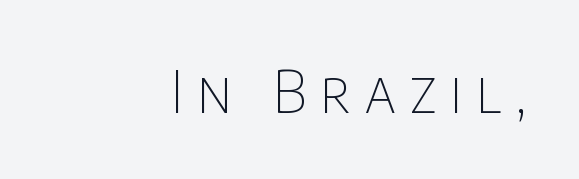
Each word looks stretched out because of the extra space between its letters. Decoration check: the copy has no underline. Unlike italic type, these characters show no tilt at all. Think standard paragraph weight, or any step lighter than that. This sample uses a sans-serif face. The face used here is proportionally spaced, like ordinary book or web type.
